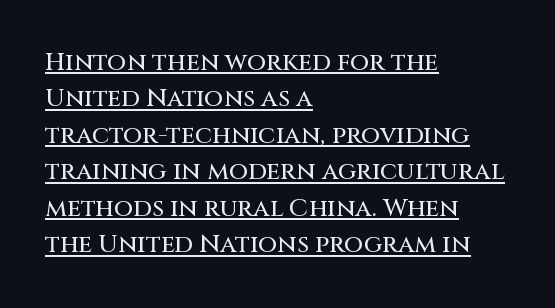
The image shows 25 px text type, upright; set left-aligned, normal line spacing (1.46x), normal letter spacing, underlined.
